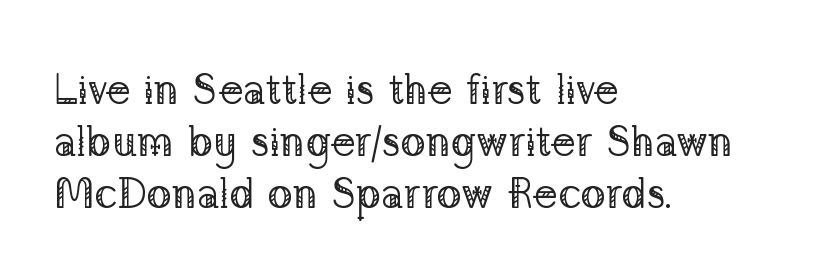
The letters stand upright; this is a roman face. All the whitespace from short lines collects on the right. These lines are rendered in a variable-pitch font. Are there feet on the stems? There are — it's a serif.
